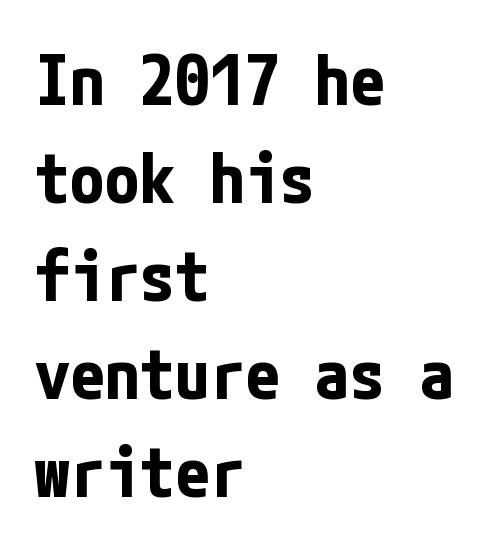
{"serif": "no", "italic": "no", "bold": "yes", "weight": "bold", "width": "condensed", "stroke_contrast": "low", "x_height": "medium", "underline": "no", "align": "left", "line_spacing": "normal", "line_spacing_ratio": 1.4, "letter_spacing": "normal", "letter_spacing_em": 0.0, "glyph_px": 70}
